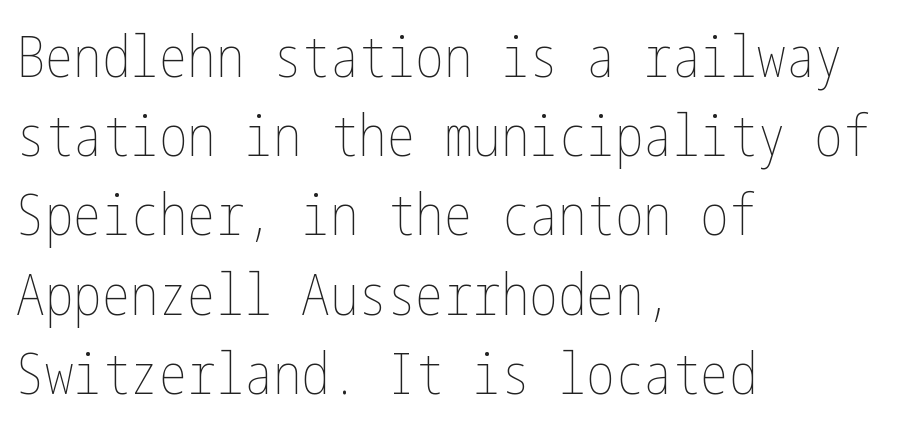
The image shows 57 px thin, condensed type, upright; set left-aligned, normal line spacing (1.39x), normal letter spacing, not underlined; low stroke contrast and a medium x-height.
